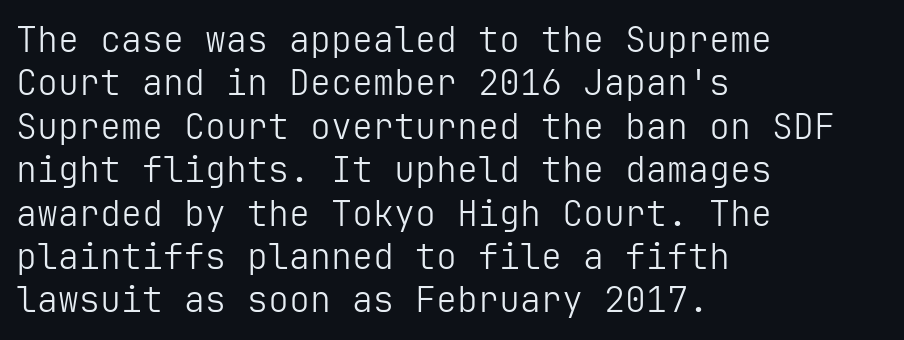
Q: Is the text bold? A: No.
Q: Is the text italic (slanted)? A: No, it is upright.
Q: Is the typeface a serif or a sans-serif typeface? A: Sans-serif.
Q: Is the text underlined? A: No.
Q: How is the paragraph aligned? A: Left-aligned.
Q: Is the spacing between letters normal or unusually wide? A: Normal.
Q: Width (condensed, normal, or wide)? A: Normal.
Q: Stroke contrast? A: Low.
Q: x-height? A: Medium.
